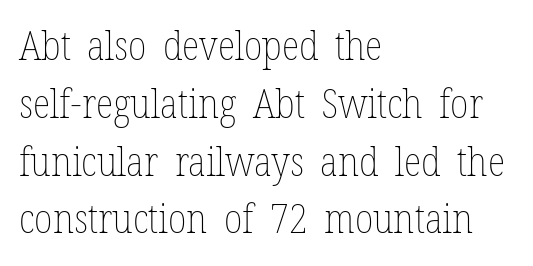
Spacing verdict: proportional, widths tailored to each character. This reads as an unemphasized weight, regular at the heaviest. This block has exactly the height ordinary leading produces. One-word summary of the alignment: left.
